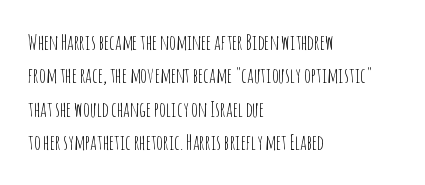
The image shows 21 px text type, upright; set left-aligned, normal line spacing (1.59x), normal letter spacing, not underlined.
